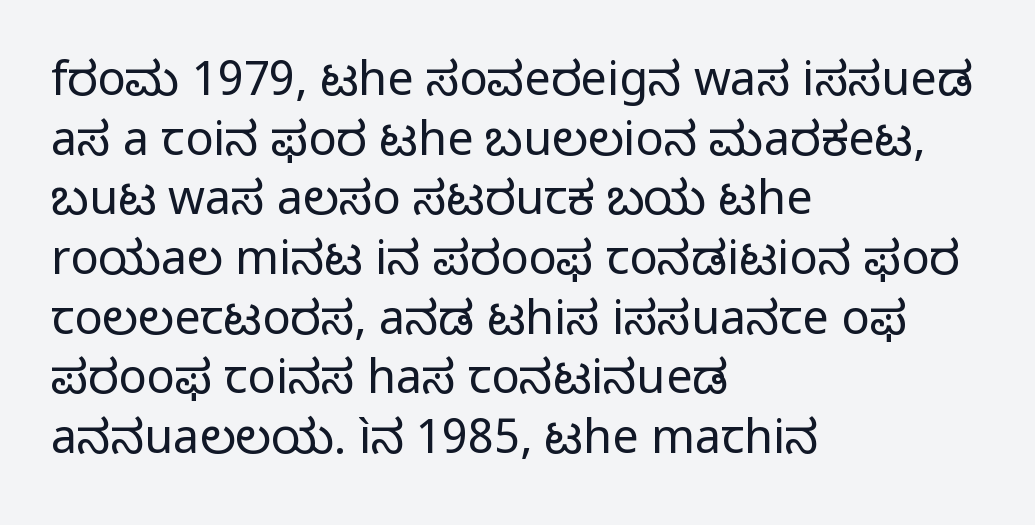
The image shows 47 px regular-weight sans-serif type, upright; set left-aligned, normal line spacing (1.27x), normal letter spacing, not underlined; low stroke contrast and a medium x-height.
